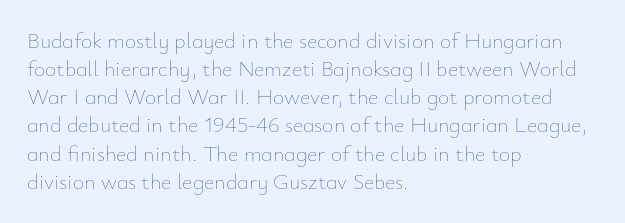
Normally led — the rows are evenly, conventionally spaced. Underlining? Definitely not there. The axis of the letterforms is exactly vertical. The passage is arranged the way most books set body copy — flush left. Default kerning and tracking; the words read as compact shapes.
